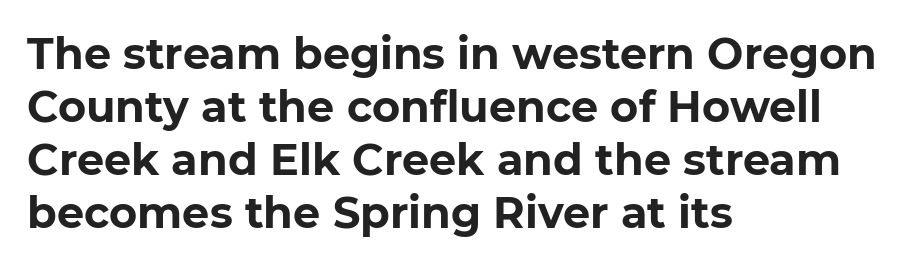
Q: Is the text bold? A: Yes.
Q: Is the typeface a serif or a sans-serif typeface? A: Sans-serif.
Q: Is the text underlined? A: No.
Q: How is the paragraph aligned? A: Left-aligned.
Q: Is the spacing between letters normal or unusually wide? A: Normal.
Q: Width (condensed, normal, or wide)? A: Normal.
Q: Stroke contrast? A: Low.
Q: x-height? A: Medium.
Q: Monospaced? A: No.
